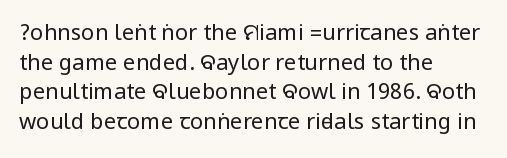
{"italic": "no", "bold": "no", "underline": "no", "align": "left", "line_spacing": "normal", "line_spacing_ratio": 1.35, "letter_spacing": "normal", "letter_spacing_em": 0.0, "glyph_px": 22}
